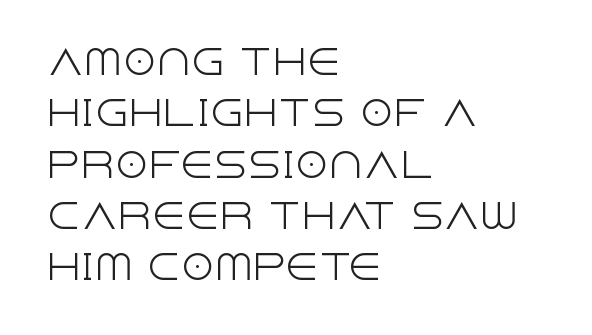
{"serif": "no", "italic": "no", "bold": "no", "weight": "light", "width": "normal", "x_height": "large", "monospaced": "no", "underline": "no", "align": "left", "line_spacing": "normal", "line_spacing_ratio": 1.51, "letter_spacing": "normal", "letter_spacing_em": 0.0, "glyph_px": 34}
